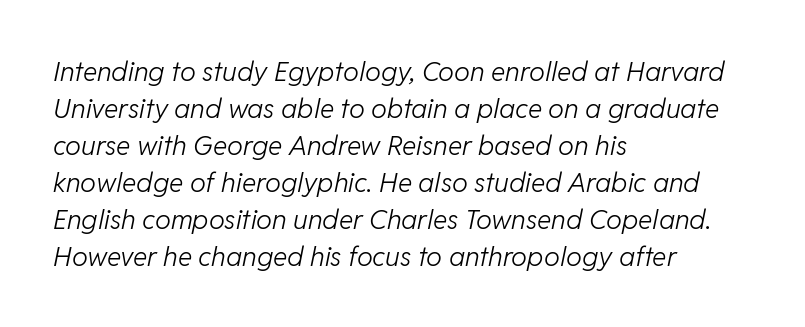
The image shows 27 px text type, italic (leaning right); set left-aligned, normal line spacing (1.37x), normal letter spacing, not underlined.
